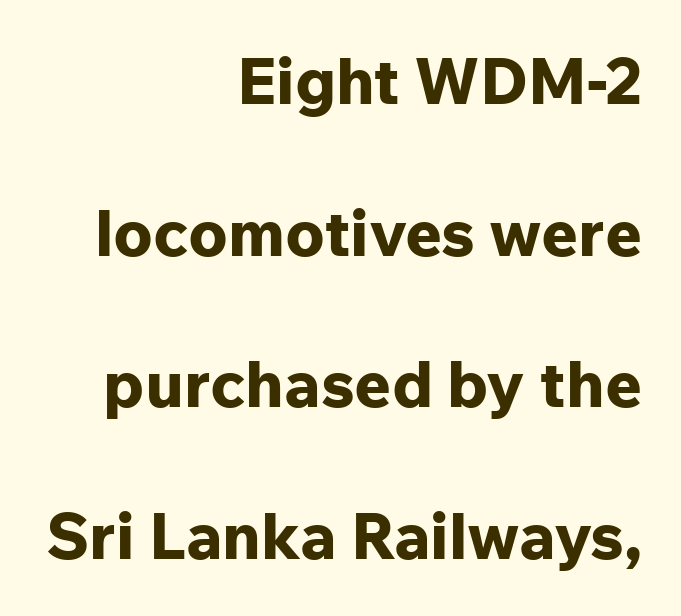
{"serif": "no", "italic": "no", "bold": "yes", "weight": "bold", "width": "normal", "stroke_contrast": "low", "x_height": "medium", "monospaced": "no", "underline": "no", "align": "right", "line_spacing": "loose", "line_spacing_ratio": 2.37, "letter_spacing": "normal", "letter_spacing_em": 0.0, "glyph_px": 64}
